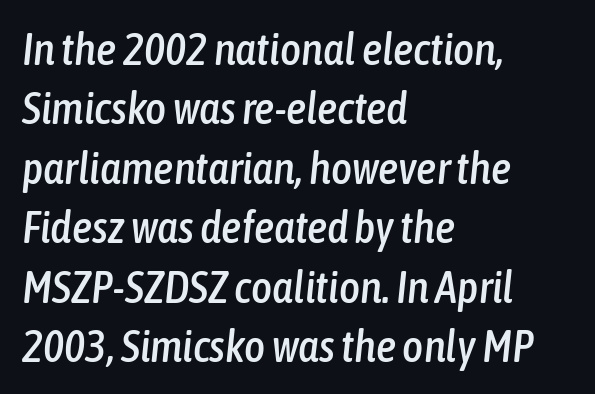
The image shows 45 px condensed type, italic (leaning right); set left-aligned, normal line spacing (1.32x), normal letter spacing, not underlined; low stroke contrast and a medium x-height.
